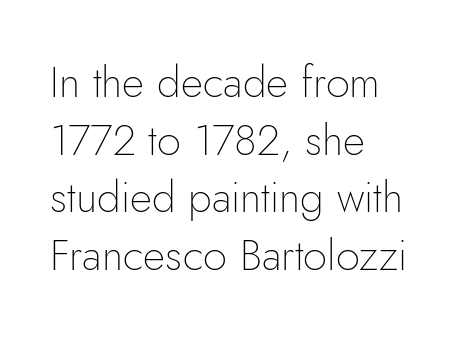
Q: Is the text bold? A: No.
Q: Is the text italic (slanted)? A: No, it is upright.
Q: Is the typeface a serif or a sans-serif typeface? A: Sans-serif.
Q: Is the text underlined? A: No.
Q: How is the paragraph aligned? A: Left-aligned.
Q: Is the spacing between letters normal or unusually wide? A: Normal.
Q: Is the spacing between lines tight, normal or loose? A: Normal.
Q: Width (condensed, normal, or wide)? A: Normal.
Q: Stroke contrast? A: Low.
Q: x-height? A: Small.
Q: Monospaced? A: No.
